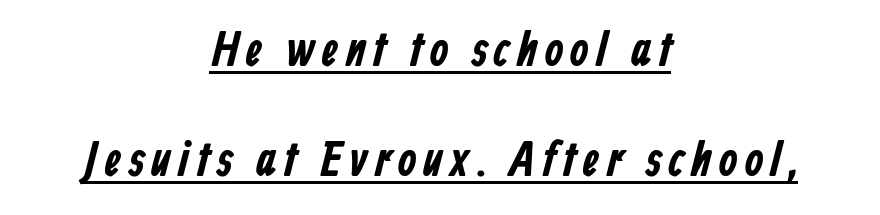
The image shows 48 px condensed sans-serif type; set centered, loose line spacing (2.29x), underlined; low stroke contrast and a medium x-height.
